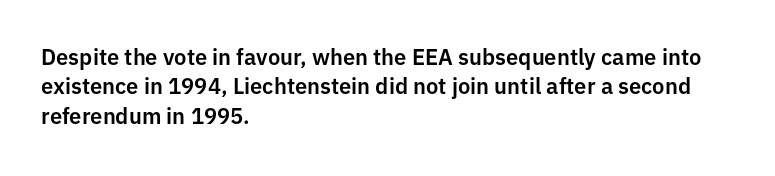
{"italic": "no", "underline": "no", "align": "left", "line_spacing": "normal", "line_spacing_ratio": 1.33, "letter_spacing": "normal", "letter_spacing_em": 0.0, "glyph_px": 22}
